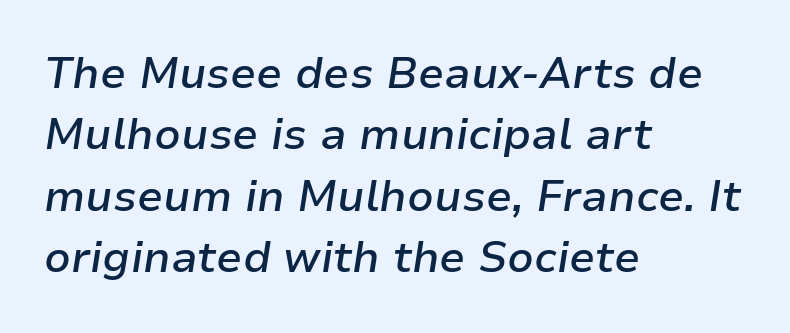
Horizontal bands of white between lines are of average thickness. Caption: semibold face, moderately heavy strokes. Does extra space separate the letters? No, they use regular spacing. Character widths vary here, with narrow letters taking less room than wide ones. The setting favours the left margin, as ordinary paragraphs usually do. Italic: yes, the glyphs are oblique.
